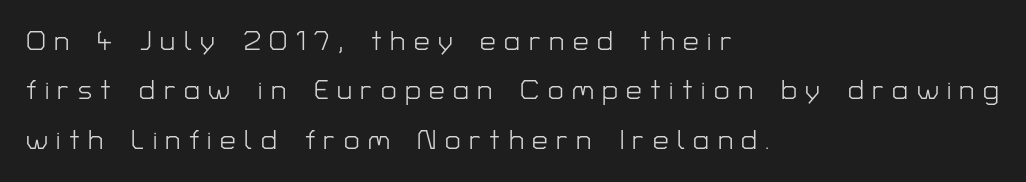
Serifs: no, the terminals of the letterforms are clean. It's the straight-up-and-down kind of type. The gap between lines stays unmarked. The type is letterspaced generously, with wide tracking.
